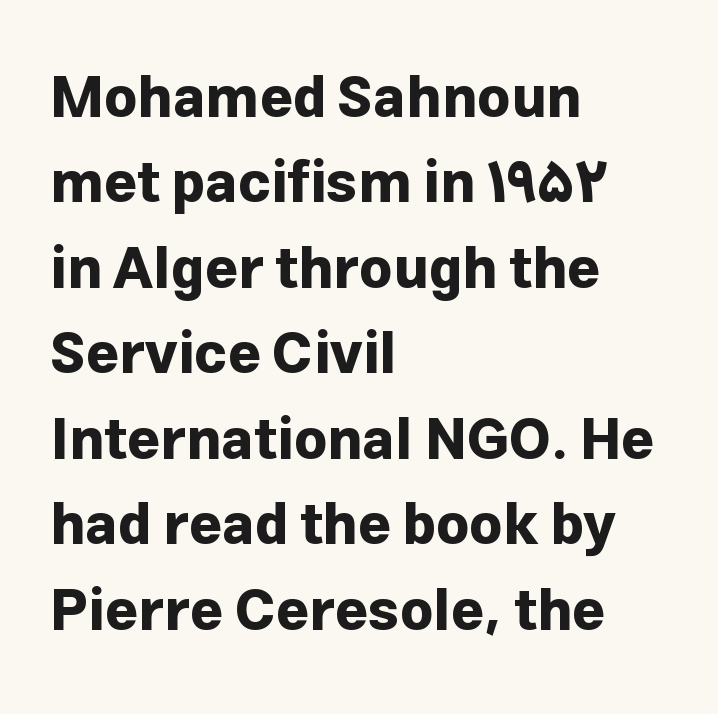
{"serif": "no", "italic": "no", "bold": "yes", "weight": "bold", "width": "normal", "stroke_contrast": "low", "x_height": "medium", "monospaced": "no", "underline": "no", "align": "left", "line_spacing": "normal", "line_spacing_ratio": 1.5, "letter_spacing": "normal", "letter_spacing_em": 0.0, "glyph_px": 57}
